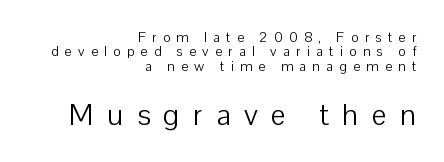
The image shows 30 px light sans-serif type, upright; set right-aligned, tight line spacing (1.02x), unusually wide letter spacing (+0.45 em), not underlined; the second (bottom) block is 2.14x larger; low stroke contrast and a medium x-height.
